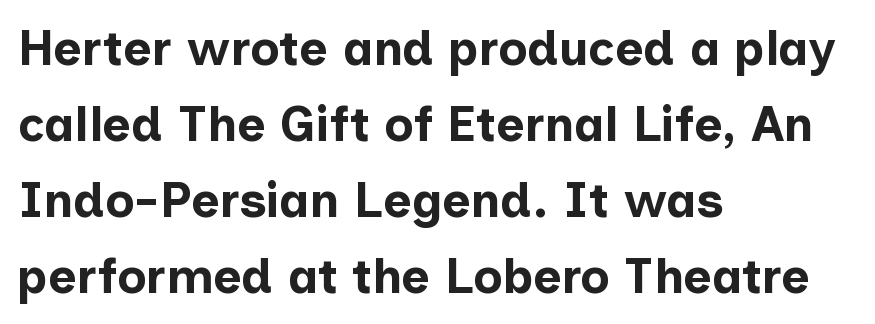
{"serif": "no", "italic": "no", "bold": "yes", "weight": "bold", "width": "normal", "stroke_contrast": "low", "x_height": "medium", "monospaced": "no", "underline": "no", "align": "left", "line_spacing": "normal", "line_spacing_ratio": 1.55, "letter_spacing": "normal", "letter_spacing_em": 0.0, "glyph_px": 49}
